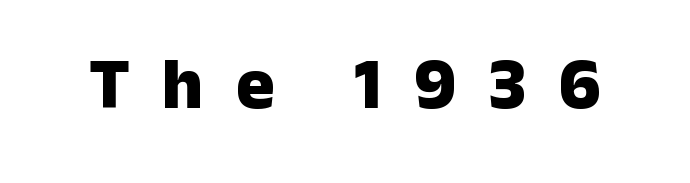
What stands out about the letter spacing? Its width — letters are far apart. Check where the strokes stop: nothing finishes them off — pure sans. This is roman type, the default non-slanted kind. The zone under the glyphs is completely vacant.
